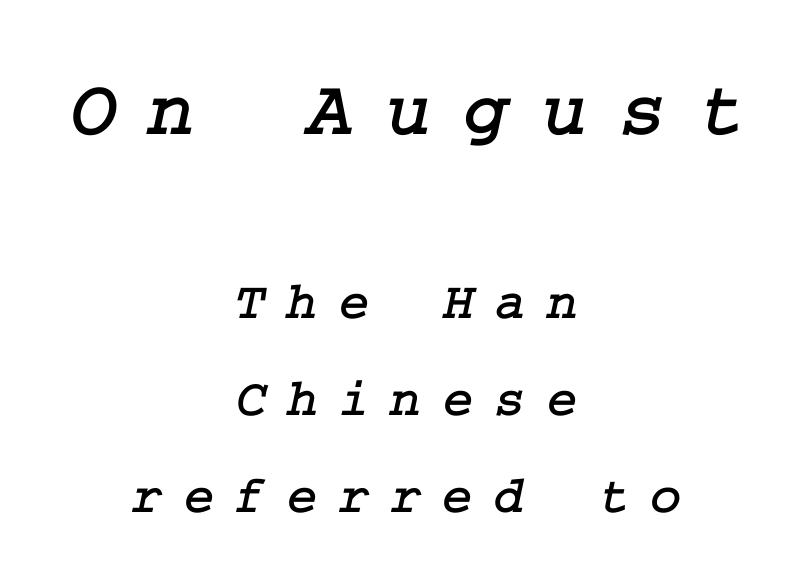
Q: Is the typeface a serif or a sans-serif typeface? A: Serif.
Q: Is the text underlined? A: No.
Q: How is the paragraph aligned? A: Centered.
Q: Is the spacing between letters normal or unusually wide? A: Unusually wide.
Q: Which block of text is set in a larger size, the first (top) or the second (bottom)? A: The first (top) one.
Q: Width (condensed, normal, or wide)? A: Normal.
Q: Stroke contrast? A: Low.
Q: x-height? A: Medium.
